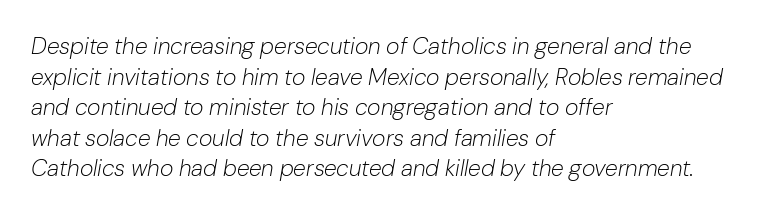
The image shows 23 px text type, italic (leaning right); set left-aligned, normal line spacing (1.33x), normal letter spacing, not underlined.
